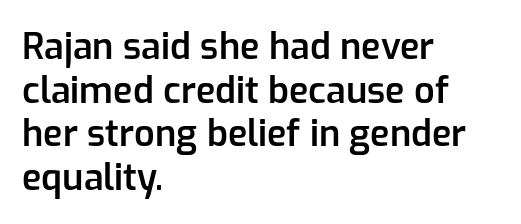
{"serif": "no", "italic": "no", "bold": "semi", "weight": "semibold", "width": "normal", "stroke_contrast": "low", "x_height": "medium", "monospaced": "no", "underline": "no", "align": "left", "line_spacing_ratio": 1.21, "letter_spacing": "normal", "letter_spacing_em": 0.0, "glyph_px": 36}
